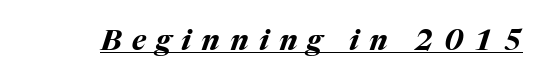
{"italic": "yes", "lean": "right", "slant_degrees": 17, "bold": "yes", "weight": "bold", "width": "normal", "stroke_contrast": "medium", "x_height": "medium", "monospaced": "no", "underline": "yes", "letter_spacing": "wide", "letter_spacing_em": 0.35, "glyph_px": 29}
